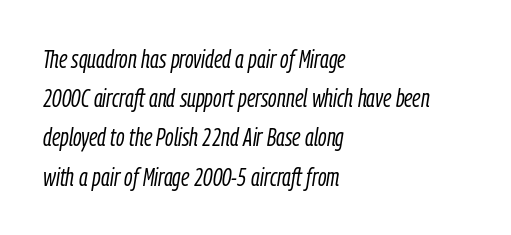
{"italic": "yes", "lean": "right", "slant_degrees": 9, "bold": "no", "underline": "no", "align": "left", "line_spacing": "normal", "line_spacing_ratio": 1.57, "letter_spacing": "normal", "letter_spacing_em": 0.0, "glyph_px": 25}
